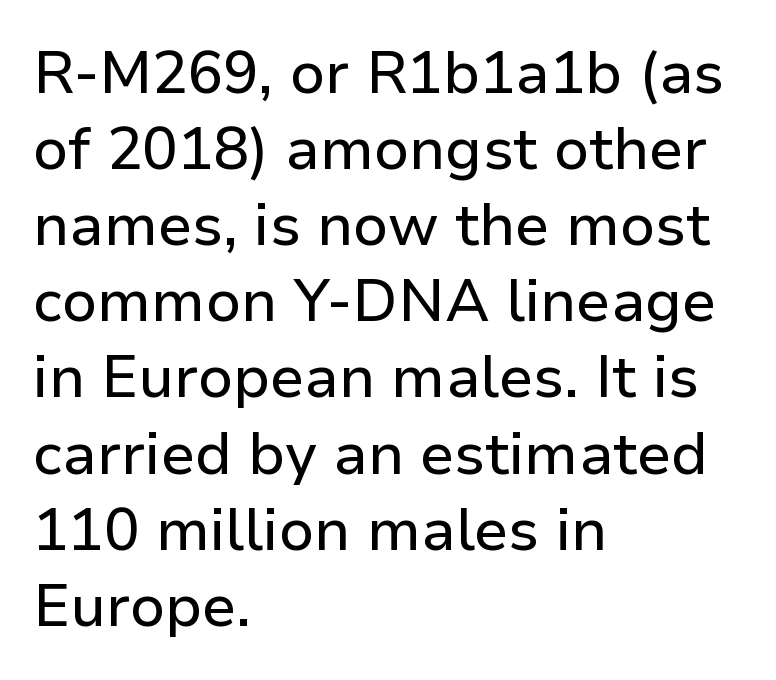
The image shows 59 px sans-serif type, upright; set left-aligned, normal line spacing (1.29x), normal letter spacing, not underlined; low stroke contrast and a medium x-height.
